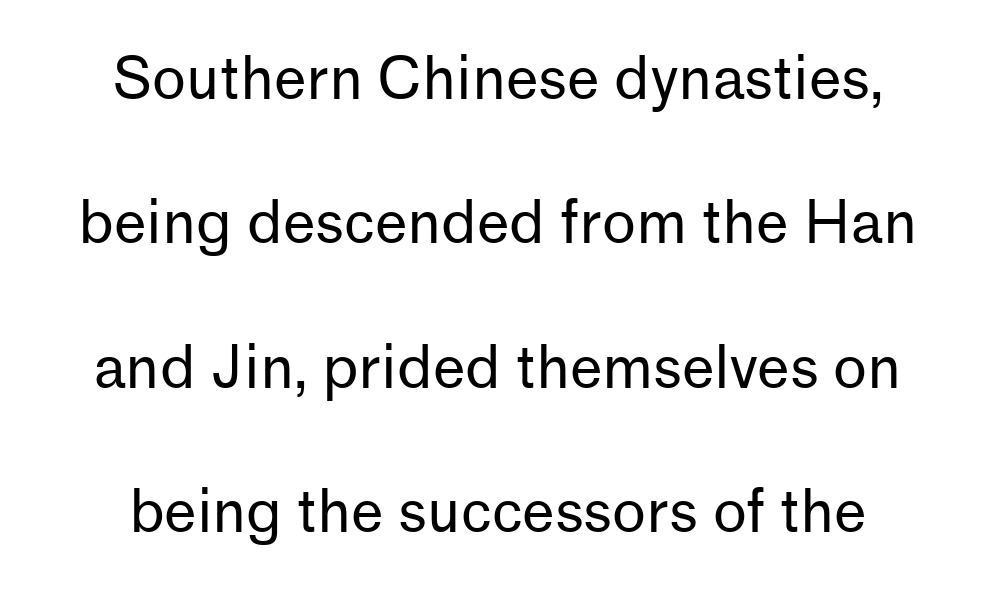
Q: Is the text bold? A: No.
Q: Is the text italic (slanted)? A: No, it is upright.
Q: Is the typeface a serif or a sans-serif typeface? A: Sans-serif.
Q: Is the text underlined? A: No.
Q: How is the paragraph aligned? A: Centered.
Q: Is the spacing between letters normal or unusually wide? A: Normal.
Q: Is the spacing between lines tight, normal or loose? A: Loose.
Q: Width (condensed, normal, or wide)? A: Normal.
Q: Stroke contrast? A: Low.
Q: x-height? A: Medium.
Q: Monospaced? A: No.
